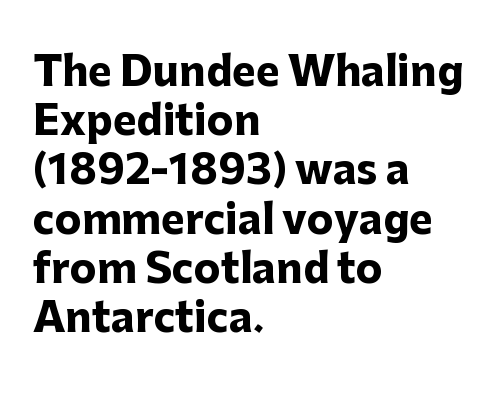
The image shows 40 px heavy sans-serif type, upright; set left-aligned, line spacing 1.23x, normal letter spacing, not underlined; low stroke contrast and a medium x-height.
